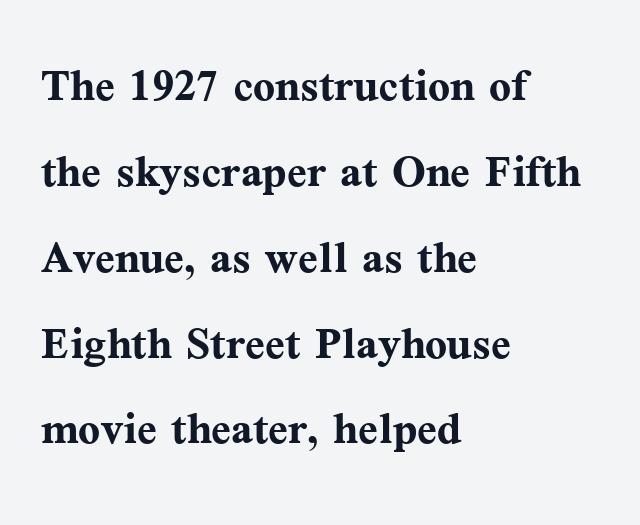
The image shows 58 px semibold serif type, upright; set left-aligned, normal line spacing (1.48x), normal letter spacing, not underlined; medium stroke contrast and a medium x-height.
